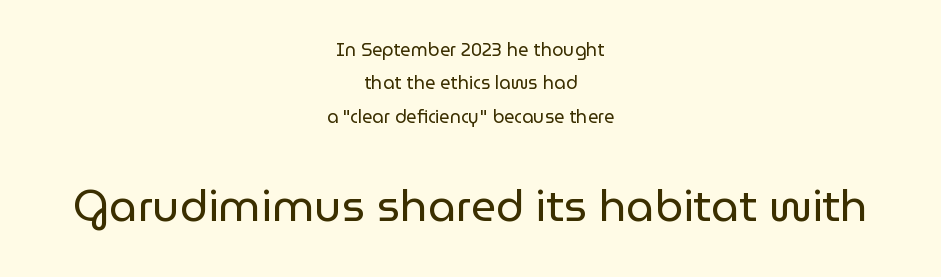
Q: Is the text bold? A: No.
Q: Is the text italic (slanted)? A: No, it is upright.
Q: Is the typeface a serif or a sans-serif typeface? A: Sans-serif.
Q: Is the text underlined? A: No.
Q: How is the paragraph aligned? A: Centered.
Q: Is the spacing between letters normal or unusually wide? A: Normal.
Q: Which block of text is set in a larger size, the first (top) or the second (bottom)? A: The second (bottom) one.
Q: Width (condensed, normal, or wide)? A: Normal.
Q: Stroke contrast? A: Low.
Q: x-height? A: Medium.
Q: Monospaced? A: No.
